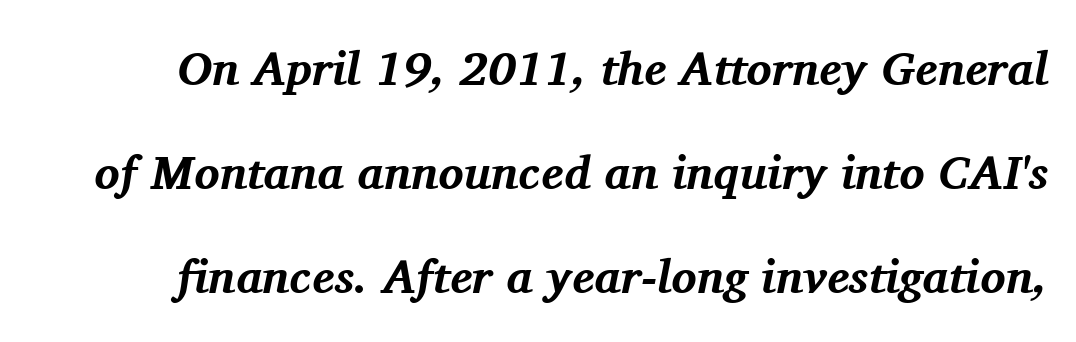
Plenty of ink on the page — the face is bold. Does the leading feel generous? Absolutely, it's lavish. Nobody drew a line under any word here. The letterforms sit shoulder to shoulder at normal distance. The text was rendered using a seriffed face with decorative stroke endings.
